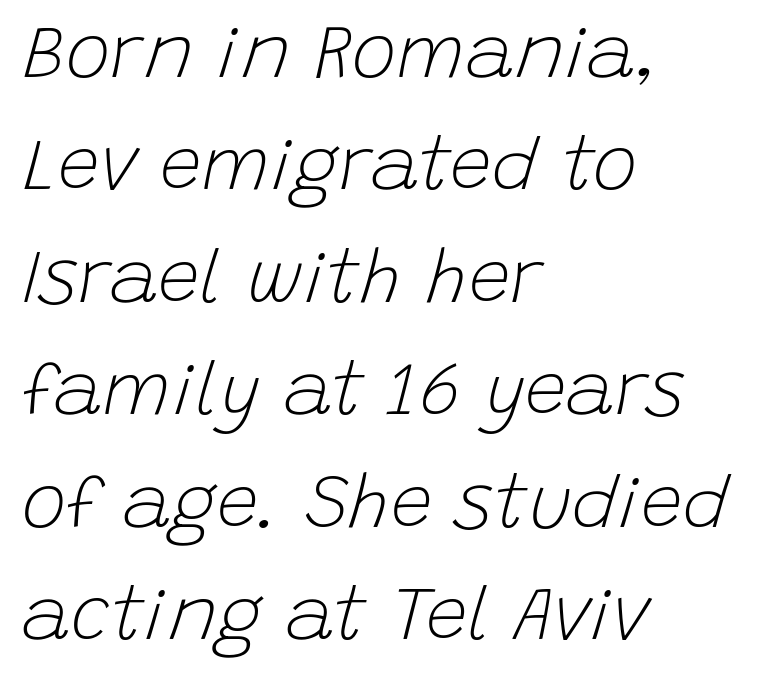
The image shows 75 px light type, italic (leaning right); set left-aligned, normal line spacing (1.5x), normal letter spacing, not underlined; low stroke contrast and a large x-height.
